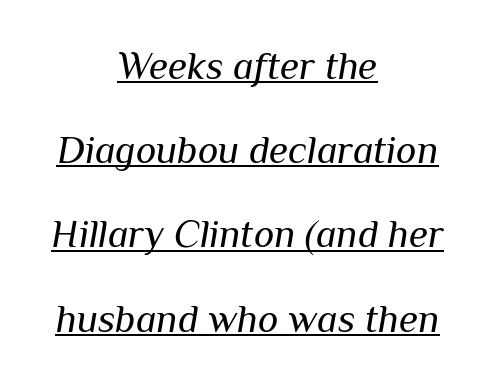
Underline: present. Leading is clearly above the norm, producing a sparse column. You could call the tracking neutral — neither tight nor loose. This is oblique type, the kind used for emphasis or titles.
